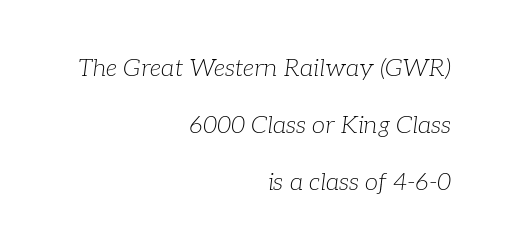
The image shows 24 px text type, italic (leaning right); set right-aligned, loose line spacing (2.37x), normal letter spacing, not underlined.
